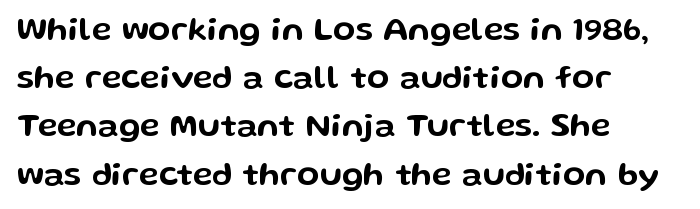
{"serif": "no", "italic": "no", "width": "wide", "stroke_contrast": "low", "x_height": "medium", "monospaced": "no", "underline": "no", "align": "left", "line_spacing": "normal", "line_spacing_ratio": 1.46, "letter_spacing": "normal", "letter_spacing_em": 0.0, "glyph_px": 33}
